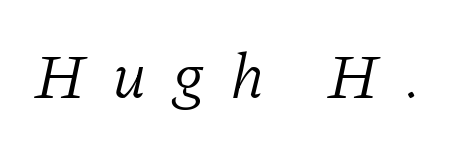
The font sits on the lighter half of the weight spectrum, regular included. Any mark beneath the type? The region is blank. Designer's note — italics engaged. Small tapered or slab feet sit at the stroke ends, so this counts as serif. The gaps between neighbouring characters are conspicuously large.
